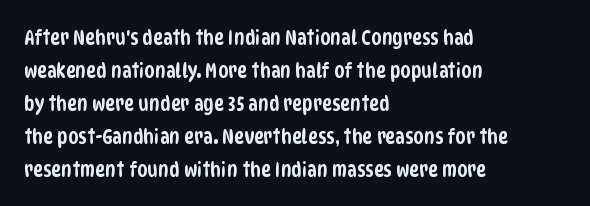
{"underline": "no", "align": "left", "line_spacing": "normal", "line_spacing_ratio": 1.57, "letter_spacing": "normal", "letter_spacing_em": 0.0, "glyph_px": 21}
